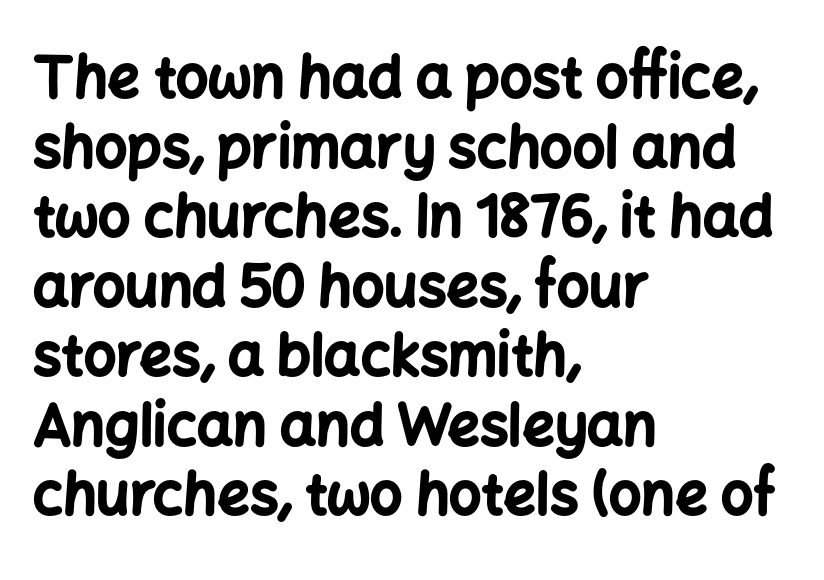
Q: Is the text bold? A: Yes.
Q: Is the text italic (slanted)? A: No, it is upright.
Q: Is the typeface a serif or a sans-serif typeface? A: Sans-serif.
Q: Is the text underlined? A: No.
Q: How is the paragraph aligned? A: Left-aligned.
Q: Is the spacing between letters normal or unusually wide? A: Normal.
Q: Width (condensed, normal, or wide)? A: Normal.
Q: Stroke contrast? A: Low.
Q: x-height? A: Medium.
Q: Monospaced? A: No.
